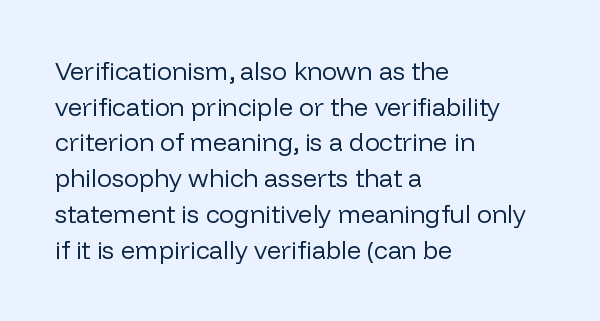
No word sits above an underline. These lines stack with their left ends in a neat column. The line-height multiplier appears to be the usual default. Ordinary non-slanted type is in use. Students, note that the glyphs here touch the page at normal intervals.
